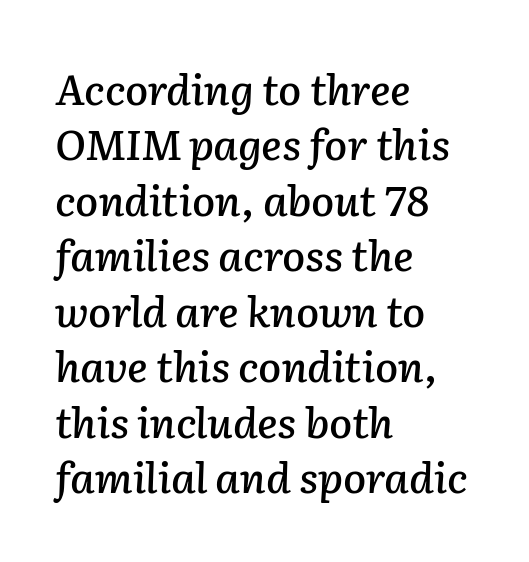
The image shows 42 px text type, italic (leaning right); set left-aligned, normal line spacing (1.32x), normal letter spacing, not underlined; low stroke contrast and a medium x-height.
